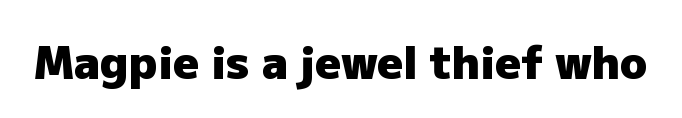
{"serif": "no", "italic": "no", "bold": "yes", "weight": "heavy", "width": "normal", "stroke_contrast": "low", "x_height": "medium", "monospaced": "no", "underline": "no", "letter_spacing": "normal", "letter_spacing_em": 0.0, "glyph_px": 45}
